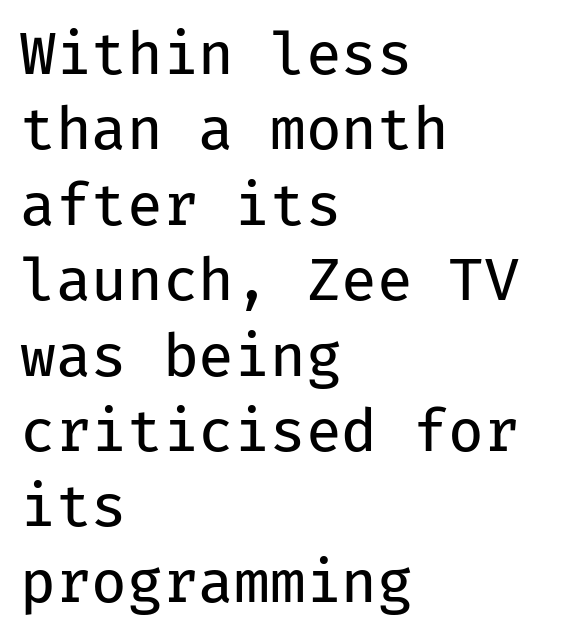
Do the characters align in a grid? Yes, the font is monospaced. Is the block centered? No — it sits flush against the left margin. This sample keeps an unexceptional amount of space between lines. Weight: in the light-to-regular range.
